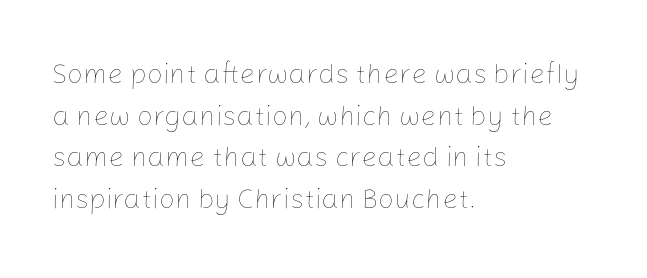
Q: Is the text bold? A: No.
Q: Is the text italic (slanted)? A: No, it is upright.
Q: Is the text underlined? A: No.
Q: How is the paragraph aligned? A: Left-aligned.
Q: Is the spacing between letters normal or unusually wide? A: Normal.
Q: Is the spacing between lines tight, normal or loose? A: Normal.
Q: Width (condensed, normal, or wide)? A: Normal.
Q: Stroke contrast? A: Low.
Q: x-height? A: Medium.
Q: Monospaced? A: No.
